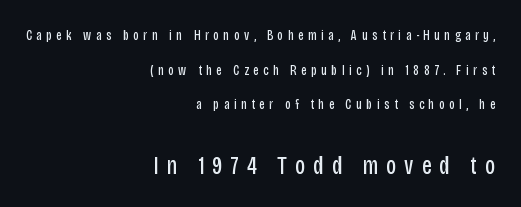
{"italic": "no", "bold": "no", "underline": "no", "align": "right", "line_spacing": "loose", "line_spacing_ratio": 2.47, "letter_spacing": "wide", "letter_spacing_em": 0.32, "larger_block": "second", "size_ratio": 1.79, "glyph_px": 25}
